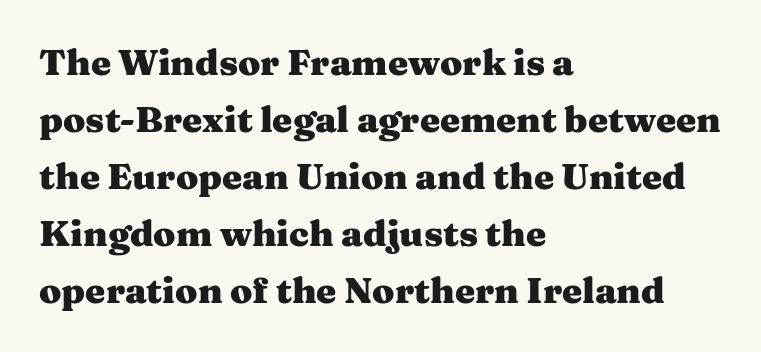
{"serif": "yes", "italic": "no", "bold": "yes", "weight": "heavy", "width": "wide", "stroke_contrast": "medium", "x_height": "medium", "monospaced": "no", "underline": "no", "align": "left", "line_spacing": "normal", "line_spacing_ratio": 1.58, "letter_spacing": "normal", "letter_spacing_em": 0.0, "glyph_px": 36}
